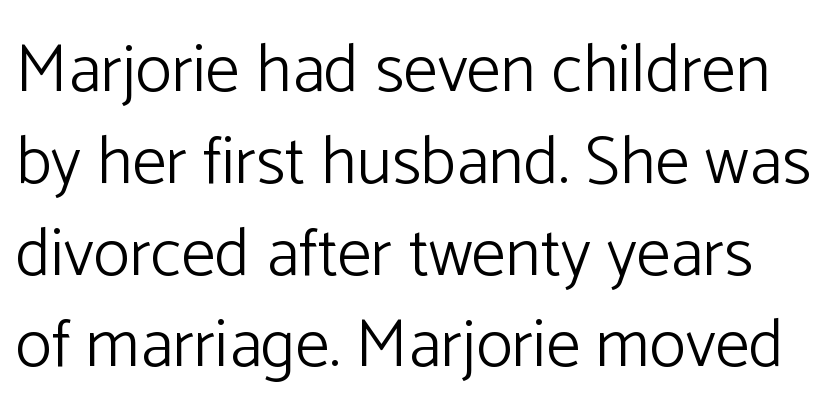
The image shows 68 px light sans-serif type, upright; set normal line spacing (1.35x), normal letter spacing, not underlined; low stroke contrast and a medium x-height.
